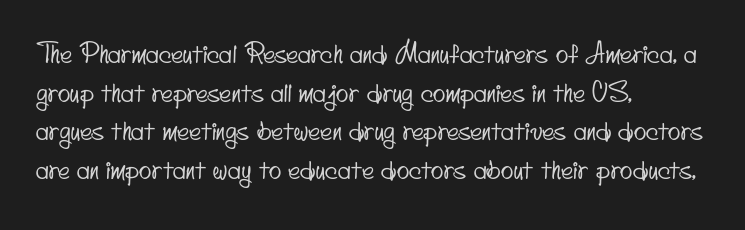
The image shows 26 px text type; set left-aligned, normal line spacing (1.49x), normal letter spacing, not underlined.
